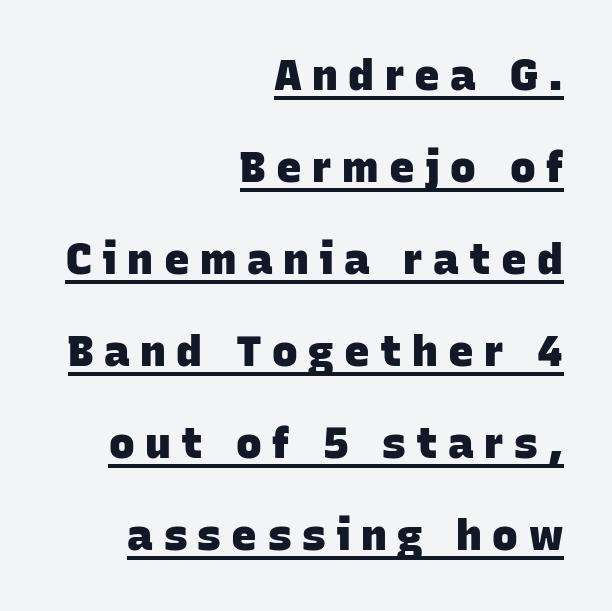
Q: Is the text bold? A: Yes.
Q: Is the typeface a serif or a sans-serif typeface? A: Sans-serif.
Q: Is the text underlined? A: Yes.
Q: How is the paragraph aligned? A: Right-aligned.
Q: Is the spacing between letters normal or unusually wide? A: Unusually wide.
Q: Is the spacing between lines tight, normal or loose? A: Loose.
Q: Width (condensed, normal, or wide)? A: Normal.
Q: Stroke contrast? A: Low.
Q: x-height? A: Large.
Q: Monospaced? A: No.
